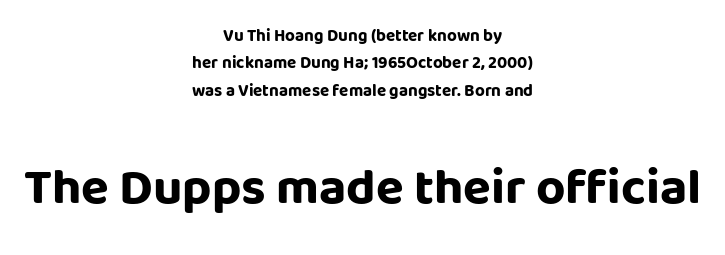
{"serif": "no", "italic": "no", "bold": "yes", "weight": "bold", "width": "normal", "stroke_contrast": "low", "x_height": "large", "monospaced": "no", "underline": "no", "align": "center", "line_spacing": "normal", "line_spacing_ratio": 1.61, "letter_spacing": "normal", "letter_spacing_em": 0.0, "larger_block": "second", "size_ratio": 3.0, "glyph_px": 51}
